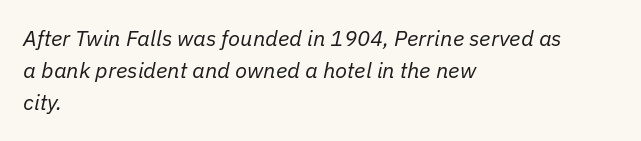
There is no visible air inserted between adjacent glyphs. An italicized treatment has been applied to the whole sample. Horizontally, the lines are justified to the leading edge only. Is the stroke heavy? The answer is a plain regular-or-lighter. The string is rendered with underlining switched off.
